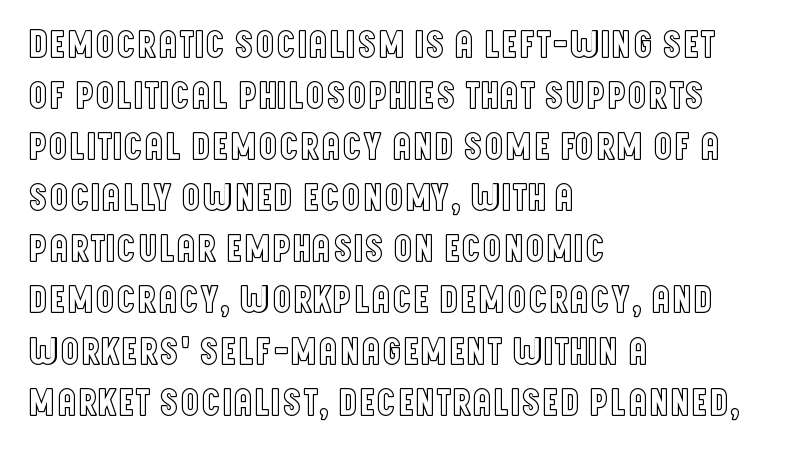
A student would call this left alignment; a typographer would say flush left, rag right. A clean baseline with only descenders dipping below it. Evenly set lines give the paragraph a standard silhouette. These lines are rendered in a variable-pitch font.
